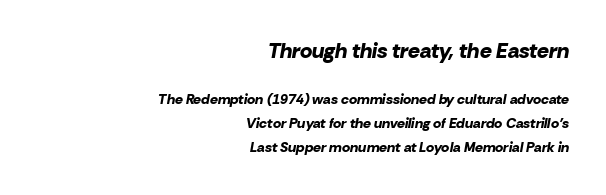
{"italic": "yes", "lean": "right", "slant_degrees": 10, "bold": "yes", "underline": "no", "align": "right", "line_spacing_ratio": 1.72, "letter_spacing": "normal", "letter_spacing_em": 0.0, "larger_block": "first", "size_ratio": 1.5, "glyph_px": 21}
